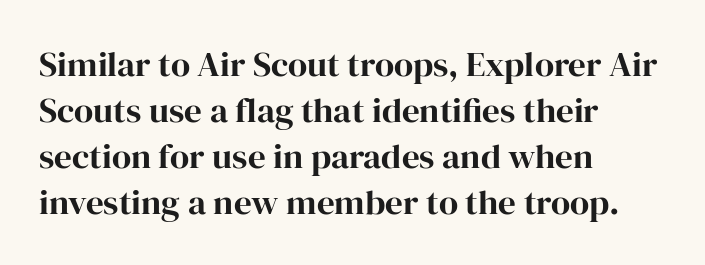
Q: Is the text italic (slanted)? A: No, it is upright.
Q: Is the typeface a serif or a sans-serif typeface? A: Serif.
Q: Is the text underlined? A: No.
Q: How is the paragraph aligned? A: Left-aligned.
Q: Is the spacing between letters normal or unusually wide? A: Normal.
Q: Is the spacing between lines tight, normal or loose? A: Normal.
Q: Width (condensed, normal, or wide)? A: Normal.
Q: Stroke contrast? A: High.
Q: x-height? A: Medium.
Q: Monospaced? A: No.
